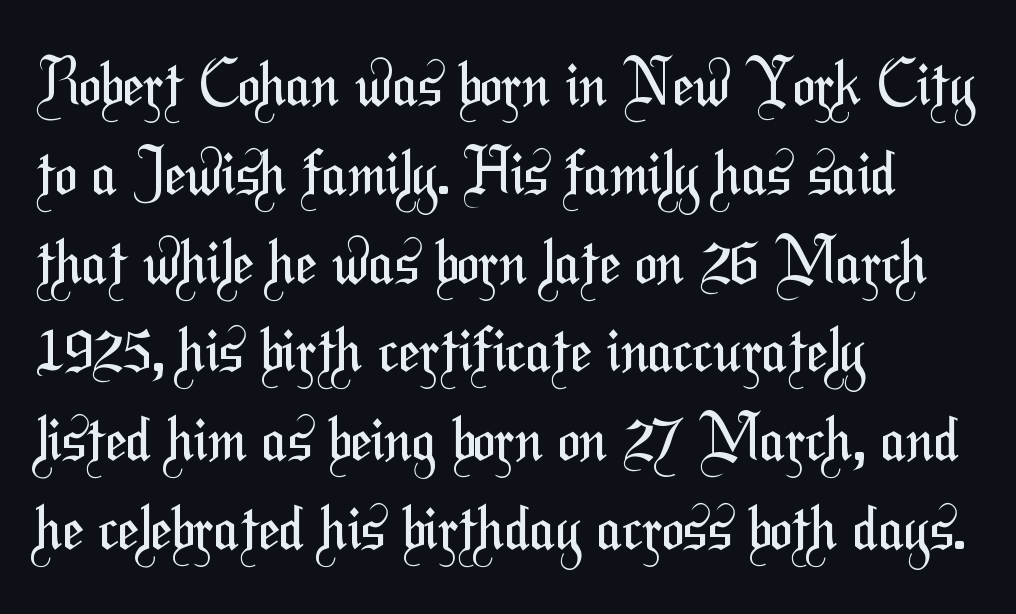
{"serif": "no", "bold": "no", "weight": "regular", "width": "condensed", "stroke_contrast": "medium", "x_height": "medium", "monospaced": "no", "underline": "no", "align": "left", "line_spacing": "normal", "line_spacing_ratio": 1.48, "letter_spacing": "normal", "letter_spacing_em": 0.0, "glyph_px": 60}
